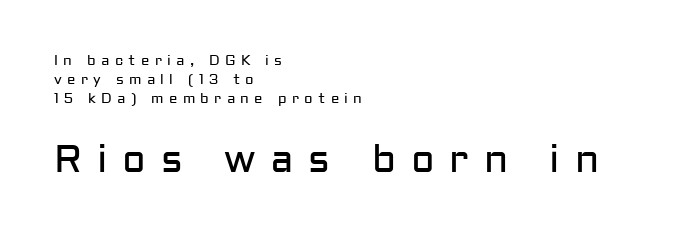
Posture: upright roman. Nothing sits at the stroke ends, so this counts as sans-serif. A normal amount of white space separates one row of letters from the next. The space beneath each line is pristine and unruled. Glyph-to-glyph distance is far greater than everyday printed text. Small over large — that's the arrangement of the two blocks here.
